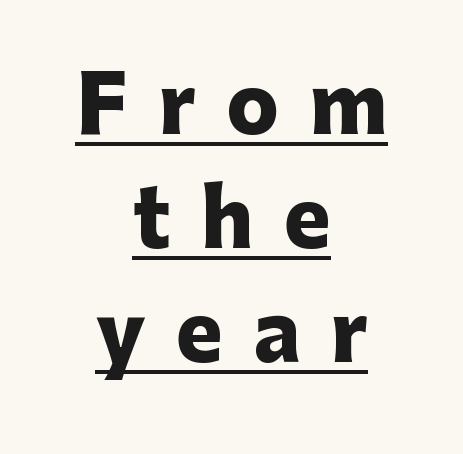
Alignment: centered. Examine the stroke ends and you'll find no serifs. This rendering widens character spacing well past its baseline value. Here the designer chose a conventional face with non-uniform glyph widths.
